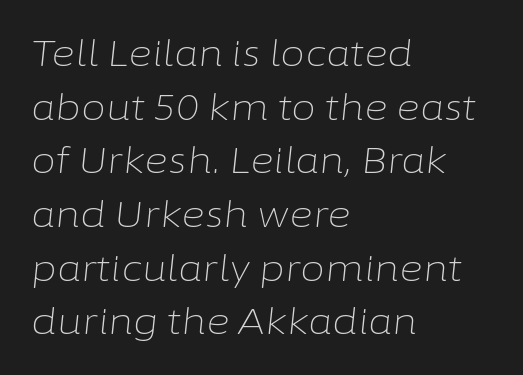
Quick note: italic. The passage shown is not bold in any degree. Horizontally, the lines are justified to the leading edge only. Descender tails drop into unmarked territory.
